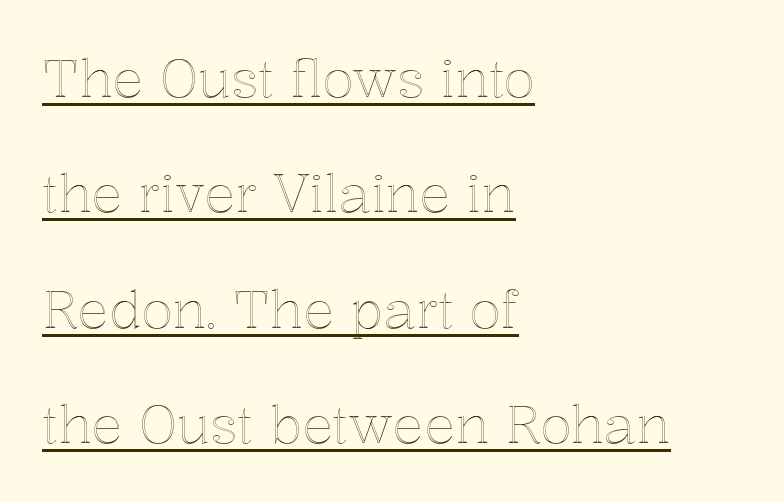
The image shows 52 px text type, upright; set left-aligned, loose line spacing (2.22x), normal letter spacing, underlined; a medium x-height.
